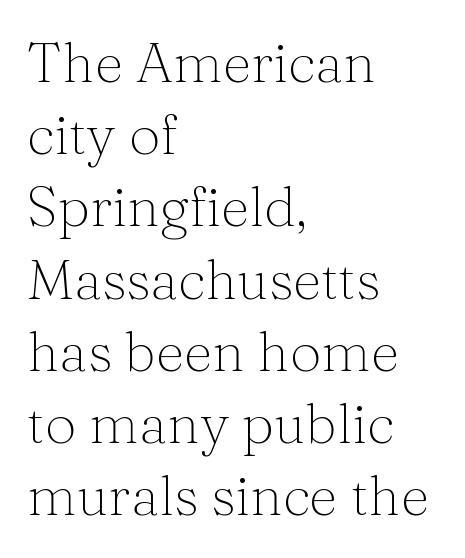
A quiet, ordinary-to-light weight characterises the typeface. Notice how the passage keeps a crisp vertical edge on the left only. These lines were composed using upright roman letters. Stroke terminals: seriffed. The type is set solid horizontally, with unmodified tracking.
